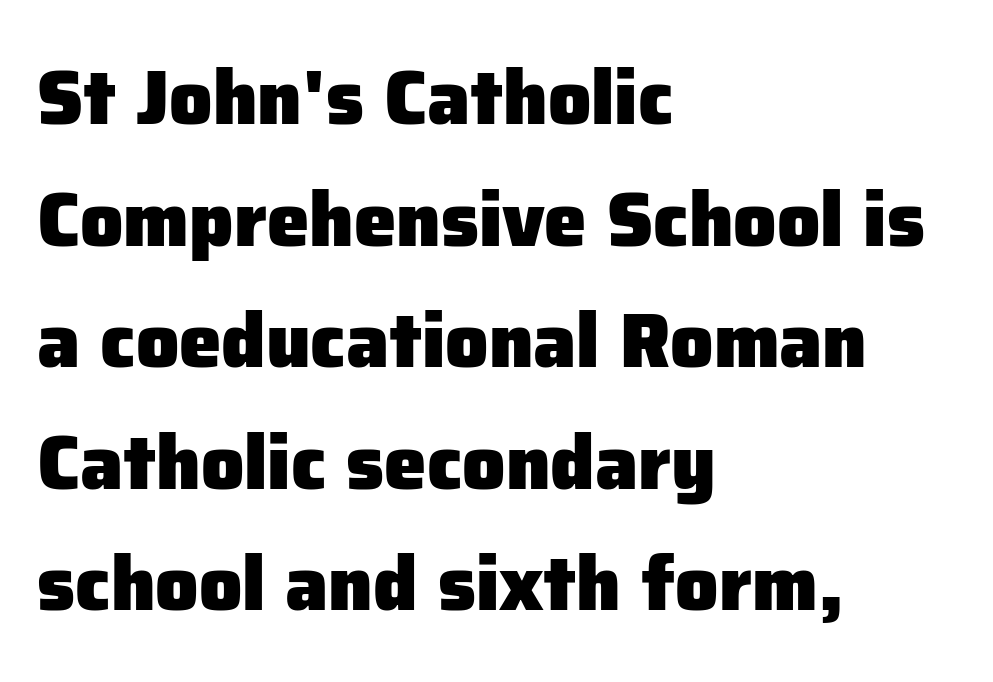
{"serif": "no", "italic": "no", "bold": "yes", "weight": "heavy", "width": "normal", "stroke_contrast": "low", "x_height": "medium", "monospaced": "no", "underline": "no", "align": "left", "line_spacing": "normal", "line_spacing_ratio": 1.6, "letter_spacing": "normal", "letter_spacing_em": 0.0, "glyph_px": 76}
